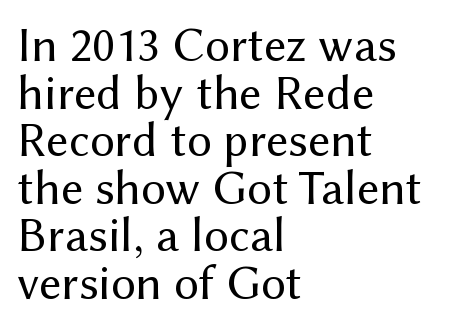
Q: Is the text bold? A: No.
Q: Is the text italic (slanted)? A: No, it is upright.
Q: Is the typeface a serif or a sans-serif typeface? A: Sans-serif.
Q: Is the text underlined? A: No.
Q: How is the paragraph aligned? A: Left-aligned.
Q: Is the spacing between letters normal or unusually wide? A: Normal.
Q: Is the spacing between lines tight, normal or loose? A: Tight.
Q: Width (condensed, normal, or wide)? A: Normal.
Q: Stroke contrast? A: Medium.
Q: x-height? A: Medium.
Q: Monospaced? A: No.
